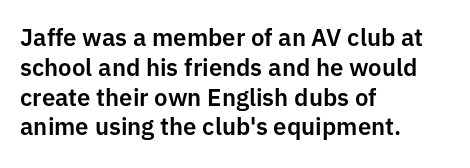
This sample uses an upright cut, with every glyph sitting square on the baseline. The space beneath each line is pristine and unruled. Short note: letters normally spaced. A classic flush-left, rag-right setting is used for this passage.
